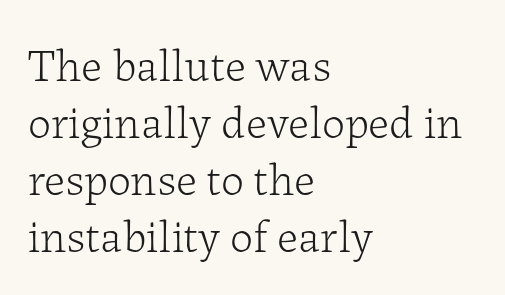
{"serif": "yes", "italic": "no", "bold": "no", "weight": "light", "width": "normal", "stroke_contrast": "low", "x_height": "medium", "monospaced": "no", "underline": "no", "align": "left", "line_spacing_ratio": 1.24, "letter_spacing": "normal", "letter_spacing_em": 0.0, "glyph_px": 46}
